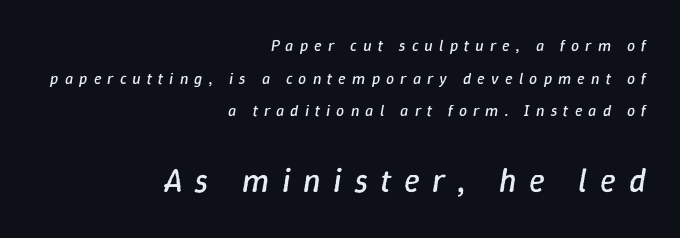
The image shows 33 px regular-weight type, italic (leaning right); set right-aligned, loose line spacing (2.04x), unusually wide letter spacing (+0.38 em), not underlined; the second (bottom) block is 2.06x larger; low stroke contrast and a medium x-height.
